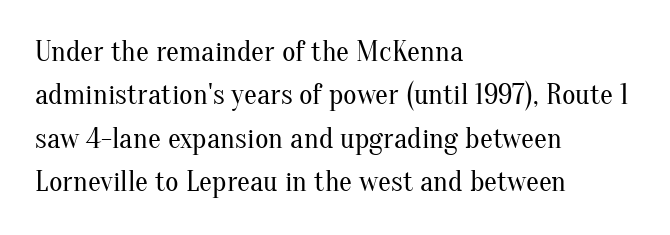
The face used here is rendered with its standard letterfit. Line beginnings align vertically; line endings do not. Think of a printed novel: that variable character pitch is what you see here. Font category for this specimen: serif. The letters look calm and open, with moderate or lighter stems. How would I describe the line gaps? Plain and ordinary.
